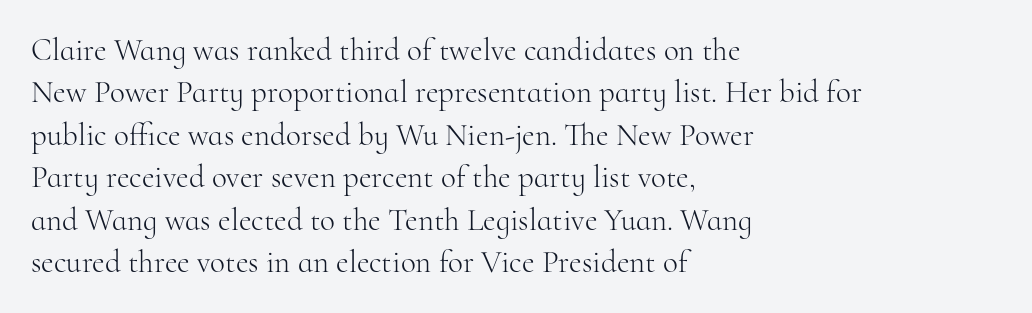
Q: Is the text bold? A: No.
Q: Is the text italic (slanted)? A: No, it is upright.
Q: Is the typeface a serif or a sans-serif typeface? A: Serif.
Q: Is the text underlined? A: No.
Q: How is the paragraph aligned? A: Left-aligned.
Q: Is the spacing between letters normal or unusually wide? A: Normal.
Q: Is the spacing between lines tight, normal or loose? A: Normal.
Q: Width (condensed, normal, or wide)? A: Normal.
Q: Stroke contrast? A: High.
Q: x-height? A: Small.
Q: Monospaced? A: No.
